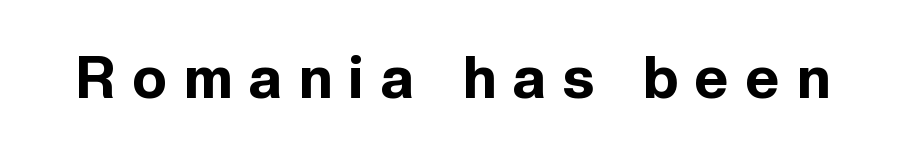
Q: Is the text bold? A: Yes.
Q: Is the text italic (slanted)? A: No, it is upright.
Q: Is the typeface a serif or a sans-serif typeface? A: Sans-serif.
Q: Is the text underlined? A: No.
Q: Is the spacing between letters normal or unusually wide? A: Unusually wide.
Q: Width (condensed, normal, or wide)? A: Normal.
Q: x-height? A: Medium.
Q: Monospaced? A: No.
